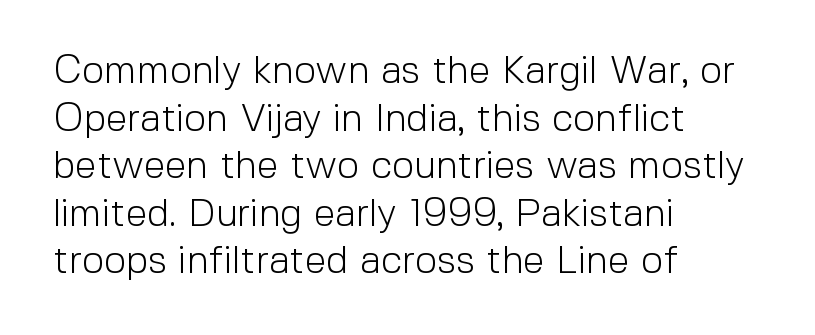
The image shows 39 px light sans-serif type, upright; set left-aligned, line spacing 1.22x, normal letter spacing, not underlined; a medium x-height.
